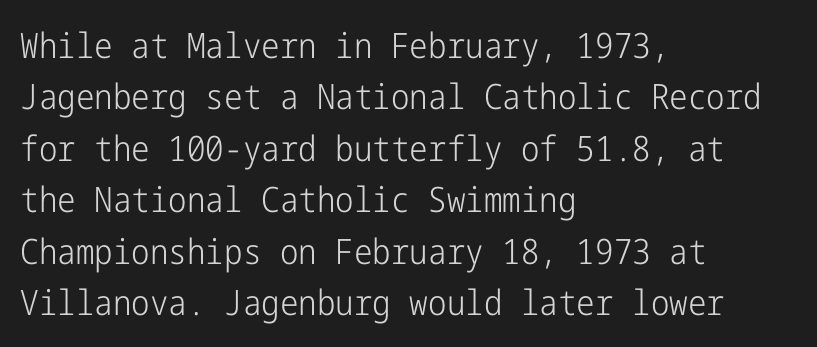
Q: Is the text bold? A: No.
Q: Is the text italic (slanted)? A: No, it is upright.
Q: Is the typeface a serif or a sans-serif typeface? A: Sans-serif.
Q: Is the text underlined? A: No.
Q: How is the paragraph aligned? A: Left-aligned.
Q: Is the spacing between letters normal or unusually wide? A: Normal.
Q: Is the spacing between lines tight, normal or loose? A: Normal.
Q: Width (condensed, normal, or wide)? A: Condensed.
Q: Stroke contrast? A: Low.
Q: x-height? A: Medium.
